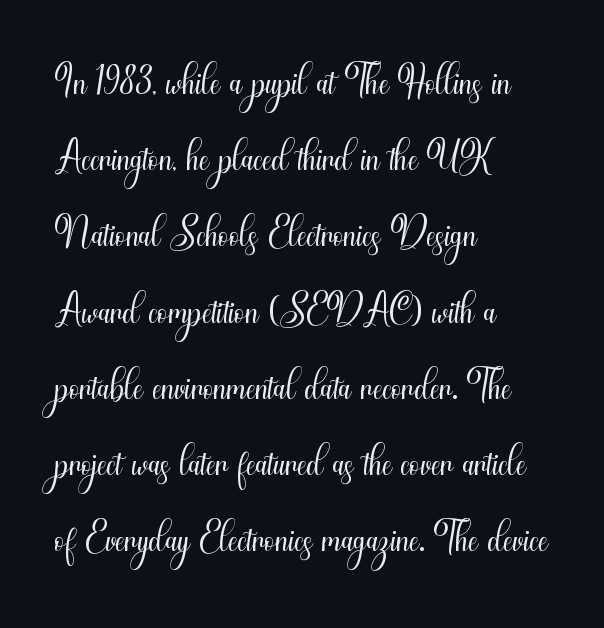
Q: Is the text bold? A: No.
Q: Is the text italic (slanted)? A: Yes.
Q: Is the typeface a serif or a sans-serif typeface? A: Sans-serif.
Q: Is the text underlined? A: No.
Q: How is the paragraph aligned? A: Left-aligned.
Q: Is the spacing between letters normal or unusually wide? A: Normal.
Q: Is the spacing between lines tight, normal or loose? A: Normal.
Q: Width (condensed, normal, or wide)? A: Condensed.
Q: Stroke contrast? A: Medium.
Q: x-height? A: Small.
Q: Monospaced? A: No.
